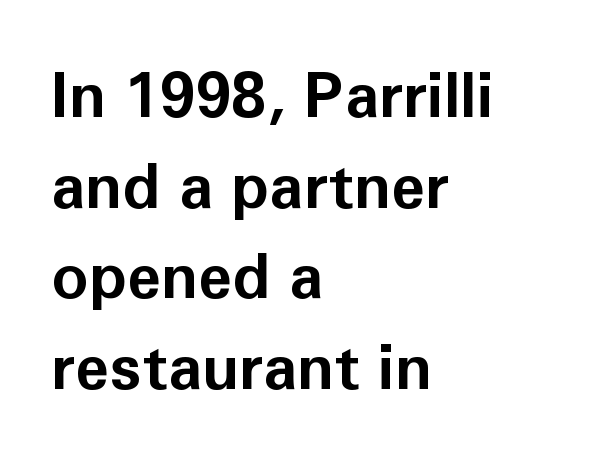
Q: Is the text bold? A: Yes.
Q: Is the text italic (slanted)? A: No, it is upright.
Q: Is the typeface a serif or a sans-serif typeface? A: Sans-serif.
Q: Is the text underlined? A: No.
Q: How is the paragraph aligned? A: Left-aligned.
Q: Is the spacing between letters normal or unusually wide? A: Normal.
Q: Is the spacing between lines tight, normal or loose? A: Normal.
Q: Width (condensed, normal, or wide)? A: Normal.
Q: Stroke contrast? A: Low.
Q: x-height? A: Medium.
Q: Monospaced? A: No.
